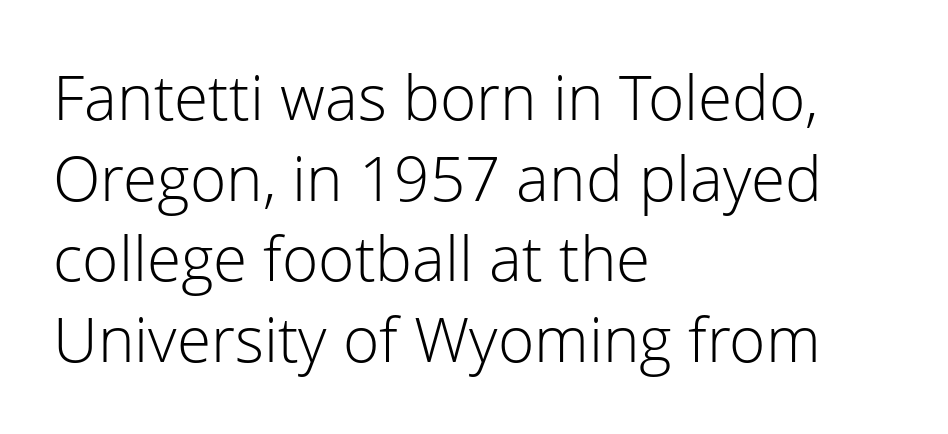
{"serif": "no", "italic": "no", "bold": "no", "weight": "light", "width": "normal", "stroke_contrast": "low", "x_height": "medium", "monospaced": "no", "underline": "no", "align": "left", "line_spacing": "normal", "line_spacing_ratio": 1.3, "letter_spacing": "normal", "letter_spacing_em": 0.0, "glyph_px": 62}
